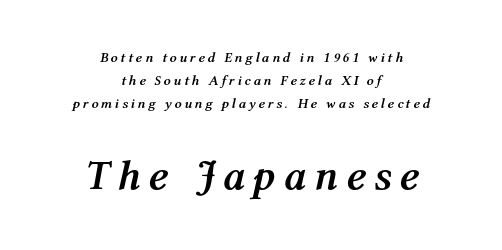
{"italic": "yes", "lean": "right", "slant_degrees": 12, "bold": "yes", "weight": "semibold", "width": "normal", "stroke_contrast": "medium", "x_height": "medium", "monospaced": "no", "underline": "no", "align": "center", "line_spacing": "normal", "line_spacing_ratio": 1.63, "larger_block": "second", "size_ratio": 3.0, "glyph_px": 42}
